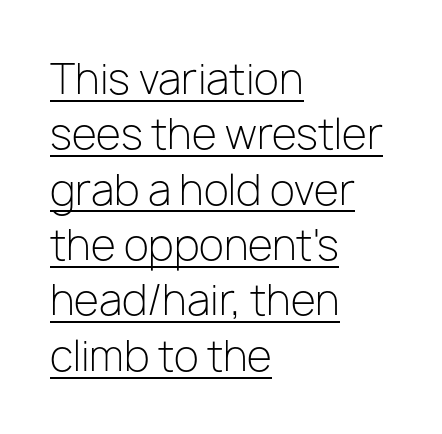
{"serif": "no", "italic": "no", "bold": "no", "weight": "light", "width": "normal", "stroke_contrast": "low", "x_height": "medium", "monospaced": "no", "underline": "yes", "align": "left", "line_spacing": "normal", "line_spacing_ratio": 1.35, "letter_spacing": "normal", "letter_spacing_em": 0.0, "glyph_px": 41}
